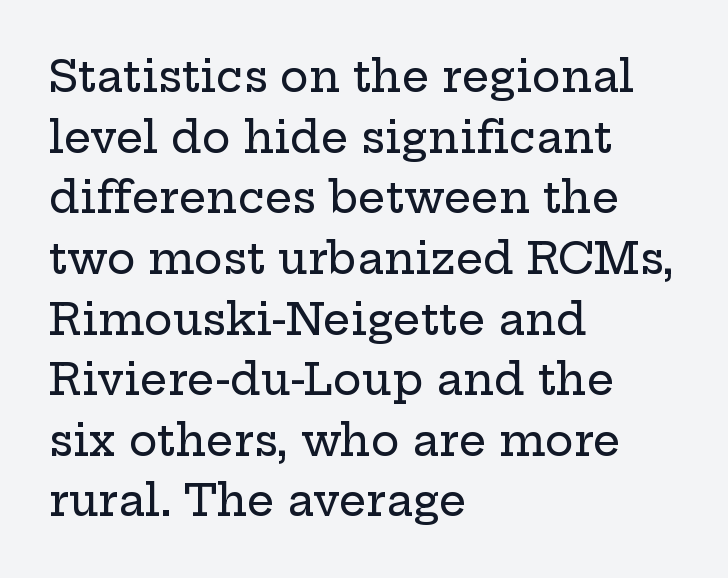
The image shows 43 px wide serif type, upright; set left-aligned, normal line spacing (1.41x), normal letter spacing, not underlined; low stroke contrast and a medium x-height.
